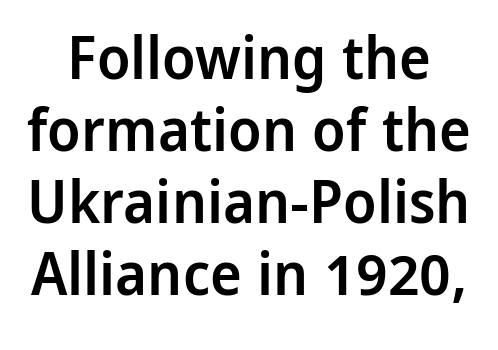
Q: Is the text bold? A: Semi-bold.
Q: Is the text italic (slanted)? A: No, it is upright.
Q: Is the typeface a serif or a sans-serif typeface? A: Sans-serif.
Q: Is the text underlined? A: No.
Q: Is the spacing between letters normal or unusually wide? A: Normal.
Q: Width (condensed, normal, or wide)? A: Normal.
Q: Stroke contrast? A: Low.
Q: x-height? A: Medium.
Q: Monospaced? A: No.
